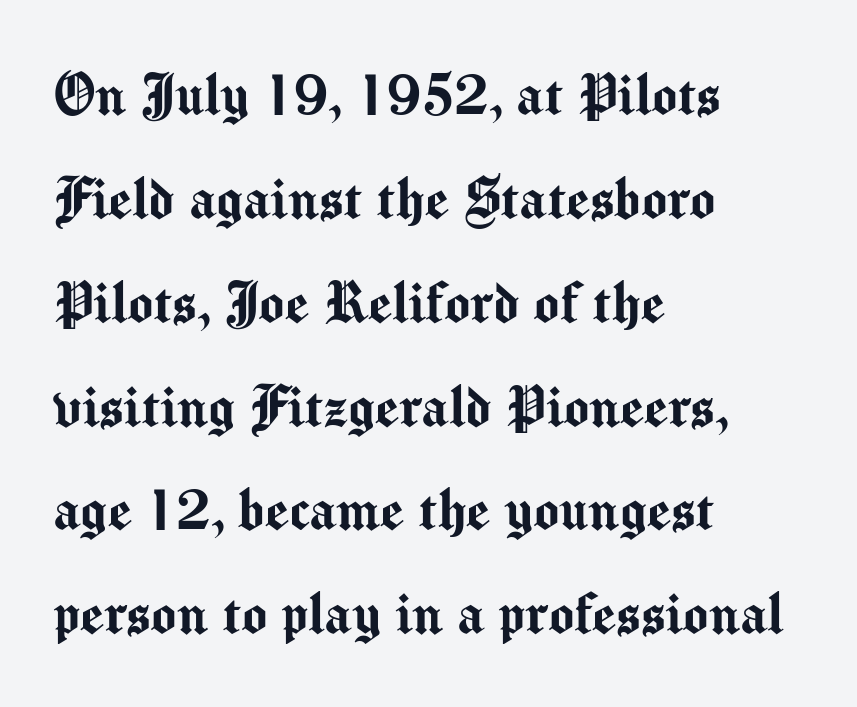
Baseline-to-baseline distance is the conventional proportion of letter height. This sample uses plain, unmodified letter spacing. This is the regular roman posture of the typeface. Note the varied advance widths — an 'i' is clearly narrower than an 'm'. Plain, unruled lines of type. This rendering uses left alignment, leaving the right contour irregular.
